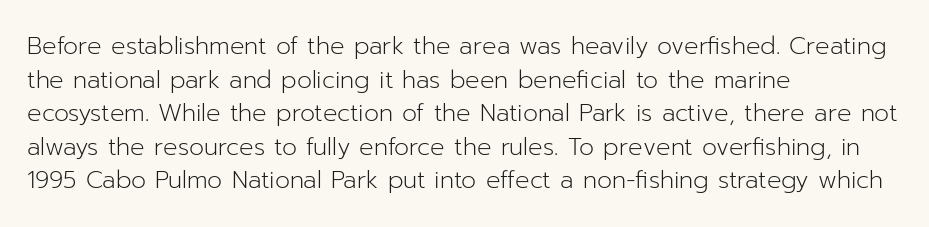
Does the copy run flush right? No — it runs flush left. Does extra space separate the letters? No, they use regular spacing. The letters look calm and open, with moderate or lighter stems. Beneath every word, the page is bare. Normally led — the rows are evenly, conventionally spaced.
